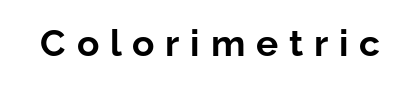
{"serif": "no", "italic": "no", "bold": "yes", "weight": "bold", "width": "normal", "stroke_contrast": "low", "x_height": "medium", "monospaced": "no", "underline": "no", "letter_spacing": "wide", "letter_spacing_em": 0.29, "glyph_px": 37}
